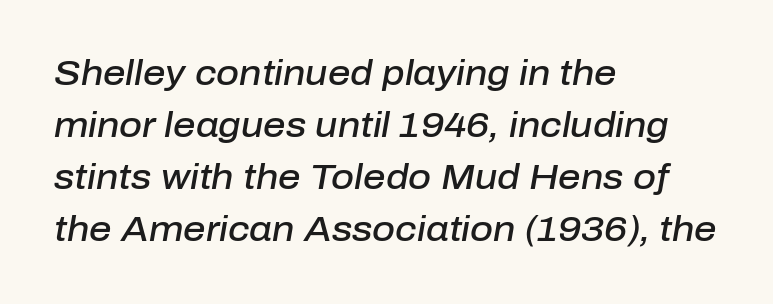
The image shows 35 px semibold type, italic (leaning right); set left-aligned, normal line spacing (1.49x), normal letter spacing, not underlined; low stroke contrast and a medium x-height.
